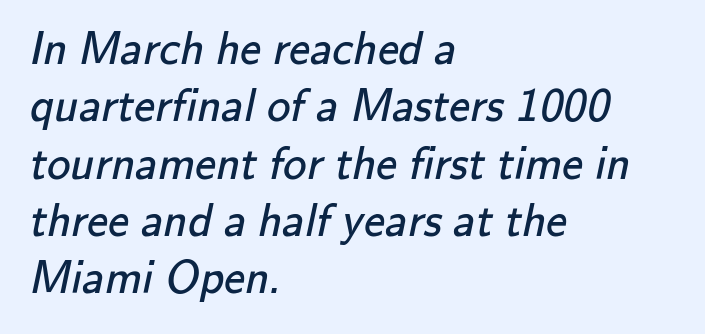
The image shows 47 px regular-weight sans-serif type; set left-aligned, line spacing 1.22x, normal letter spacing, not underlined; low stroke contrast and a small x-height.
